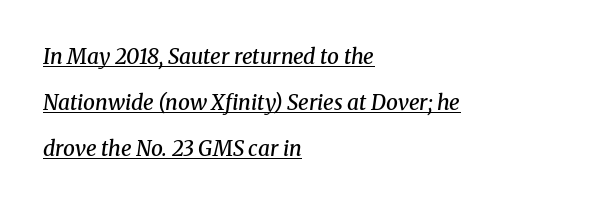
Style check: oblique. Default kerning and tracking; the words read as compact shapes. Underlined type. Line spacing here is loose.
